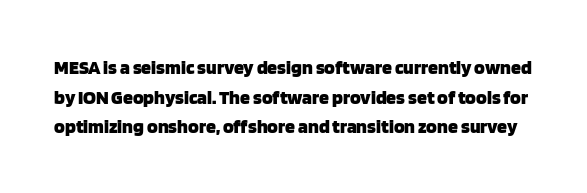
How are the letters spaced? Ordinarily, with no added tracking. Descenders hang freely into open space. A roman cut, with each character standing at attention. The typesetting leans heavy: a genuine bold. Reading down the column, the eye jumps a familiar distance to each next line.
